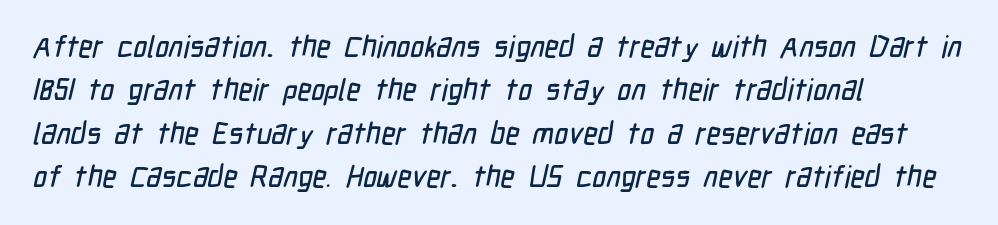
Q: Is the typeface a serif or a sans-serif typeface? A: Sans-serif.
Q: Is the text underlined? A: No.
Q: How is the paragraph aligned? A: Left-aligned.
Q: Is the spacing between letters normal or unusually wide? A: Normal.
Q: Is the spacing between lines tight, normal or loose? A: Normal.
Q: Width (condensed, normal, or wide)? A: Condensed.
Q: Stroke contrast? A: Low.
Q: x-height? A: Medium.
Q: Monospaced? A: No.
